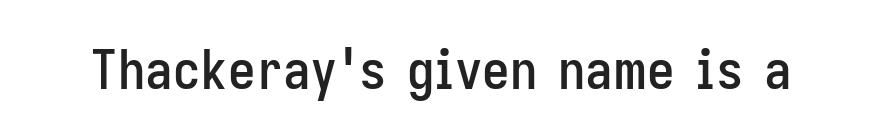
This sample uses a sans-serif face. Compared with typical body copy, the letter spacing here is the same. Spacing verdict: proportional, widths tailored to each character. When letters stand straight like this, we call the style roman or upright. Rule under the text: the space is simply empty.
